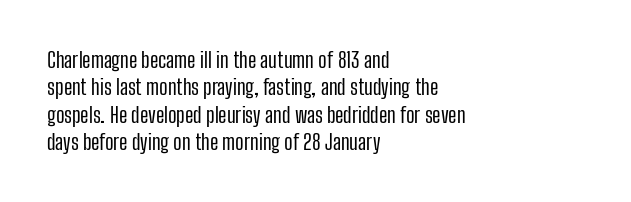
Reading down the block, your eye returns to a fixed left position each line. The weight tops out at a normal text grade. Interline gaps are of average width in this sample. The letters sit at their default tracking, neither squeezed nor spread.
